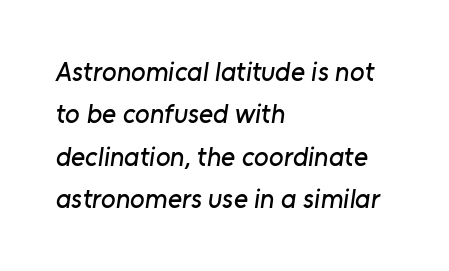
The image shows 27 px text type; set left-aligned, normal line spacing (1.57x), normal letter spacing, not underlined.
